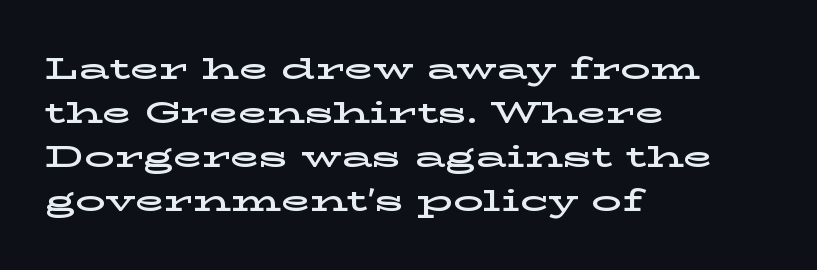
The image shows 30 px wide serif type, upright; set left-aligned, normal line spacing (1.47x), normal letter spacing, not underlined; low stroke contrast and a medium x-height.
